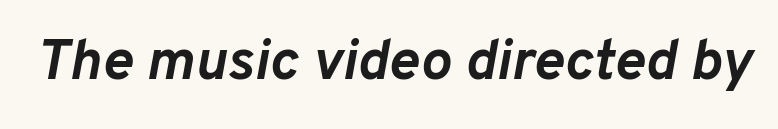
{"italic": "yes", "lean": "right", "slant_degrees": 10, "bold": "yes", "weight": "semibold", "width": "normal", "stroke_contrast": "low", "x_height": "medium", "monospaced": "no", "underline": "no", "letter_spacing": "normal", "letter_spacing_em": 0.0, "glyph_px": 58}
